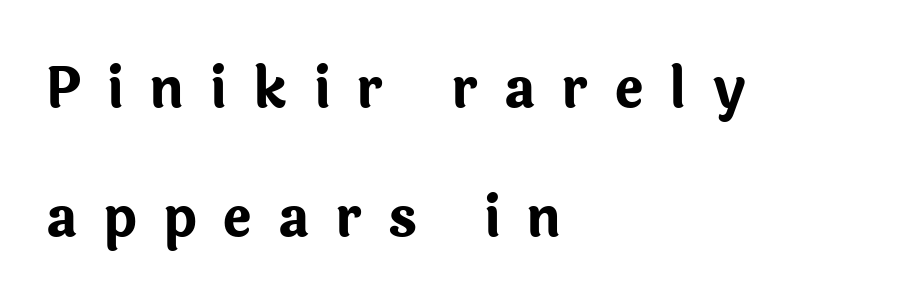
{"serif": "no", "italic": "no", "bold": "yes", "weight": "bold", "width": "normal", "stroke_contrast": "low", "x_height": "medium", "monospaced": "no", "underline": "no", "align": "left", "line_spacing": "loose", "line_spacing_ratio": 2.34, "letter_spacing": "wide", "letter_spacing_em": 0.47, "glyph_px": 55}
